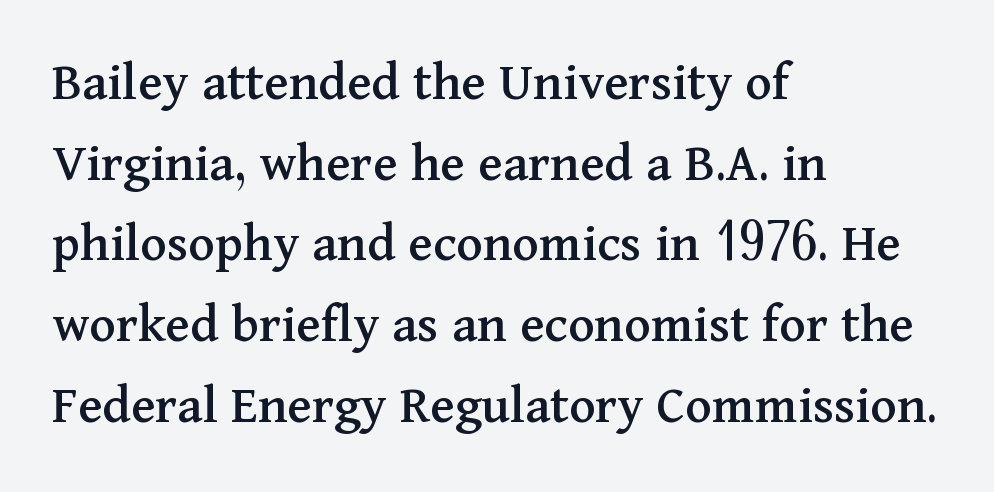
The image shows 56 px serif type, upright; set left-aligned, normal line spacing (1.44x), normal letter spacing, not underlined; medium stroke contrast and a medium x-height.
